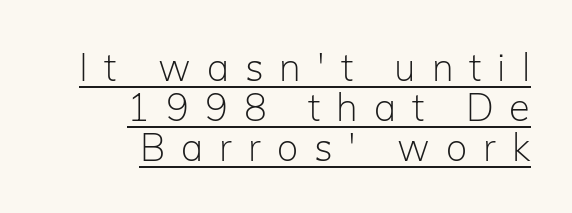
The image shows 38 px light sans-serif type, upright; set right-aligned, tight line spacing (1.05x), unusually wide letter spacing (+0.42 em), underlined; low stroke contrast and a medium x-height.
